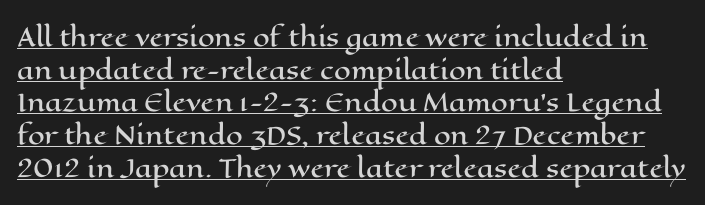
The image shows 24 px text type, upright; set left-aligned, normal line spacing (1.36x), normal letter spacing, underlined.
